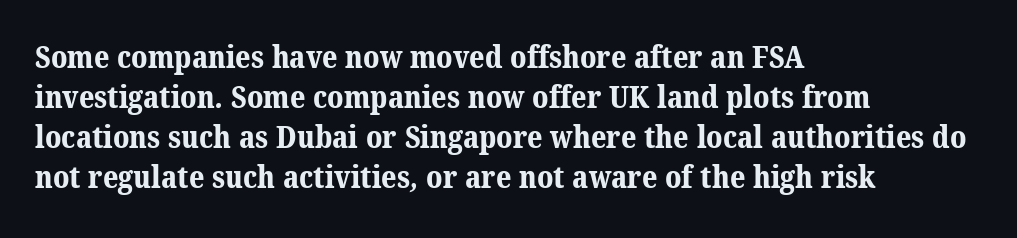
This rendering features lettering with no underline. Is this a fixed-width face? No — the glyphs have proportional, varying widths. A typesetter would call this zero additional tracking. Regarding leading, the lines here are spaced in the standard way.
